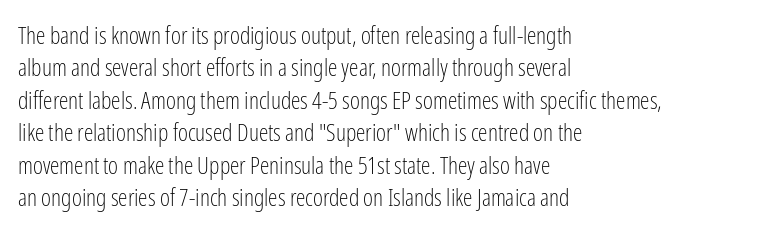
The image shows 24 px text type, upright; set left-aligned, normal line spacing (1.35x), normal letter spacing, not underlined.
